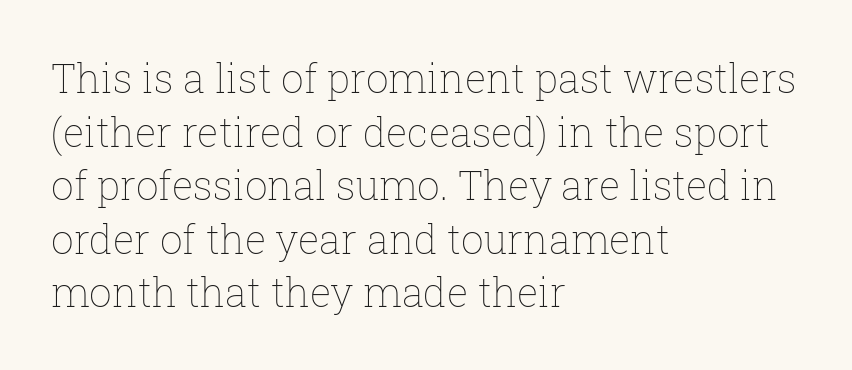
Q: Is the text bold? A: No.
Q: Is the text italic (slanted)? A: No, it is upright.
Q: Is the text underlined? A: No.
Q: How is the paragraph aligned? A: Left-aligned.
Q: Is the spacing between letters normal or unusually wide? A: Normal.
Q: Is the spacing between lines tight, normal or loose? A: Normal.
Q: Width (condensed, normal, or wide)? A: Normal.
Q: Stroke contrast? A: Low.
Q: x-height? A: Medium.
Q: Monospaced? A: No.
